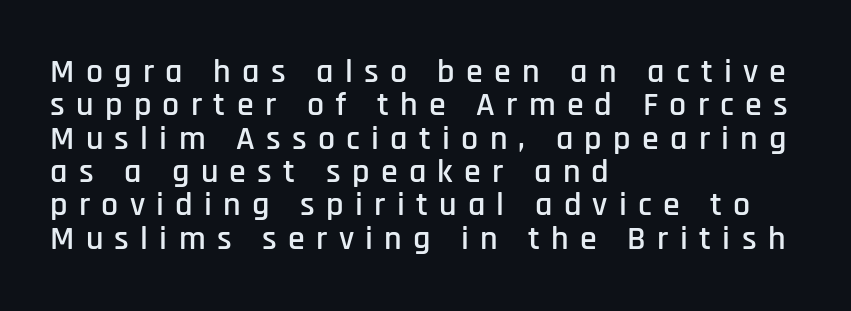
This rendering features lettering with no underline. The ragged edge is on the right, which tells us the setting is flush left. Students, note that the glyphs here are deliberately spaced far apart. What kind of face is this? One without serifs — a sans.
